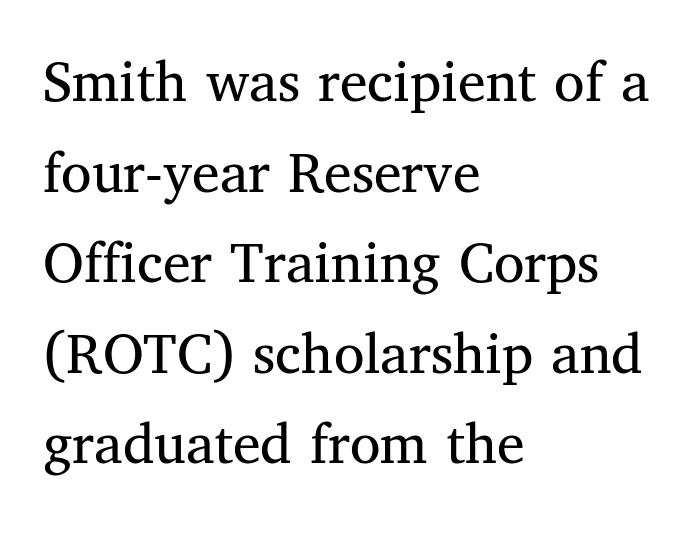
The image shows 62 px regular-weight serif type, upright; set left-aligned, normal line spacing (1.46x), normal letter spacing, not underlined; medium stroke contrast and a medium x-height.
